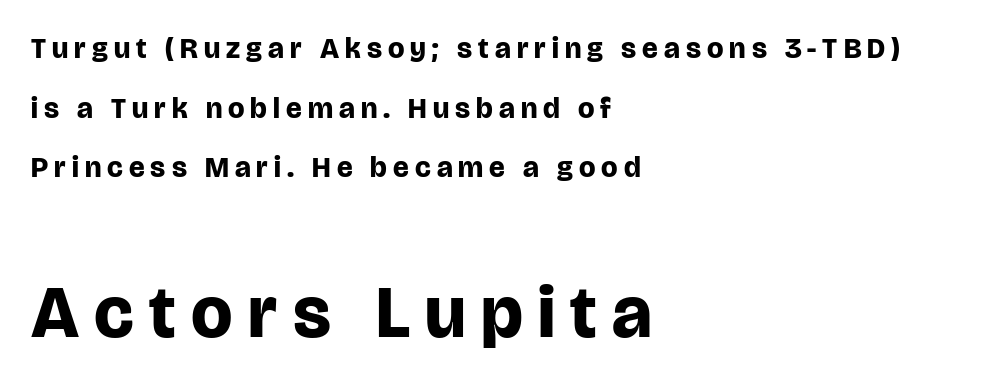
Set as a true bold cut, around the 700 mark. The horizontal fit of the characters is loose and conspicuously gappy. Horizontal bands of white between lines are thick stripes. In CSS terms this would be text-align: left. Type size steps up from the first block to the second.
